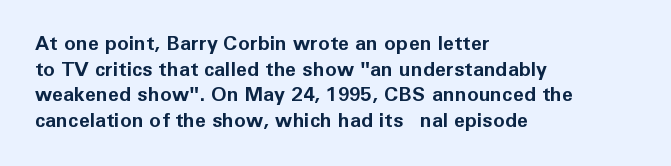
{"italic": "no", "bold": "yes", "underline": "no", "align": "left", "line_spacing": "normal", "line_spacing_ratio": 1.28, "letter_spacing": "normal", "letter_spacing_em": 0.0, "glyph_px": 20}
